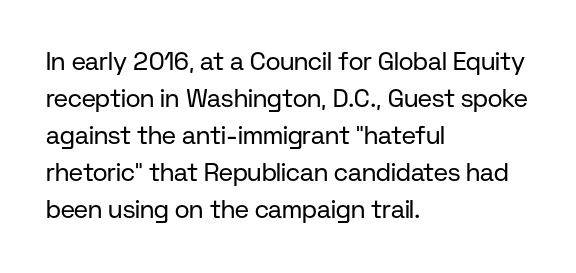
A typesetter would call this leading conventional body-copy spacing. Descender tails drop into unmarked territory. Visually the block forms a straight wall on the left and a jagged coastline on the right. Do the letters lean? They stand straight.
